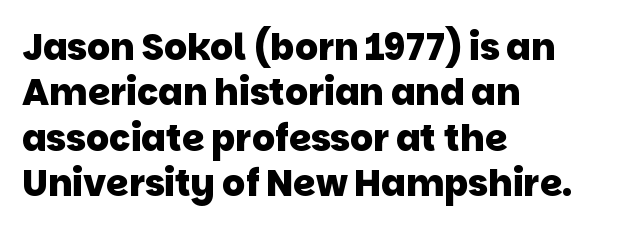
Q: Is the text bold? A: Yes.
Q: Is the typeface a serif or a sans-serif typeface? A: Sans-serif.
Q: Is the text underlined? A: No.
Q: How is the paragraph aligned? A: Left-aligned.
Q: Is the spacing between letters normal or unusually wide? A: Normal.
Q: Is the spacing between lines tight, normal or loose? A: Normal.
Q: Width (condensed, normal, or wide)? A: Normal.
Q: Stroke contrast? A: Low.
Q: x-height? A: Large.
Q: Monospaced? A: No.
